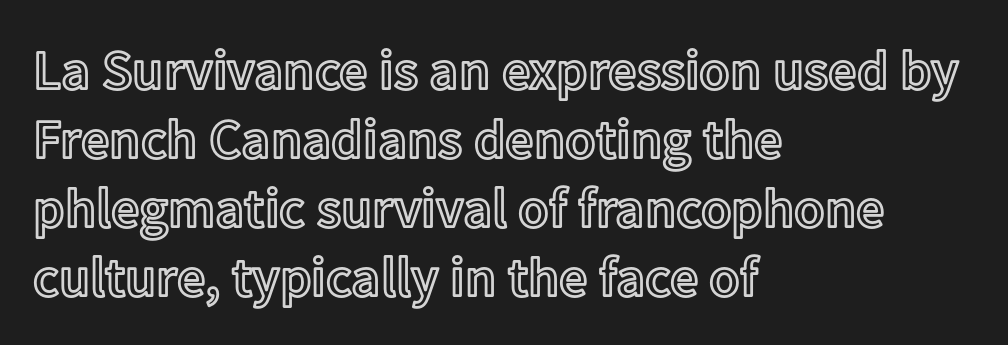
The image shows 56 px text type, upright; set left-aligned, line spacing 1.23x, normal letter spacing, not underlined; a medium x-height.
